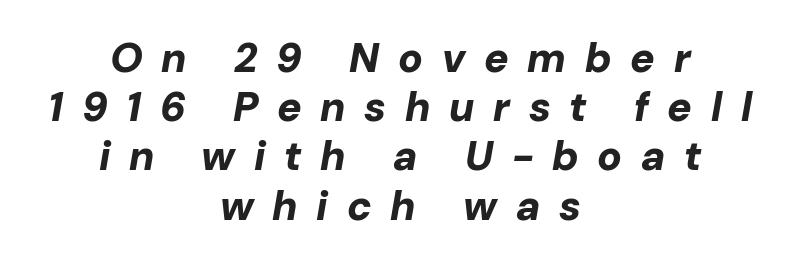
{"italic": "yes", "lean": "right", "slant_degrees": 10, "bold": "yes", "weight": "bold", "width": "normal", "stroke_contrast": "low", "x_height": "medium", "monospaced": "no", "underline": "no", "align": "center", "line_spacing_ratio": 1.2, "letter_spacing": "wide", "letter_spacing_em": 0.46, "glyph_px": 41}
